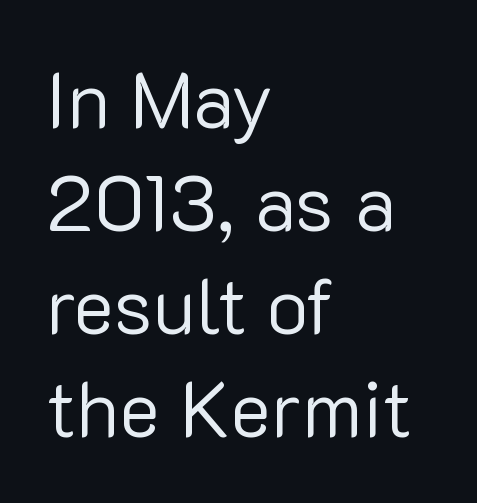
The image shows 78 px regular-weight sans-serif type, upright; set left-aligned, normal line spacing (1.32x), normal letter spacing, not underlined; low stroke contrast and a medium x-height.
